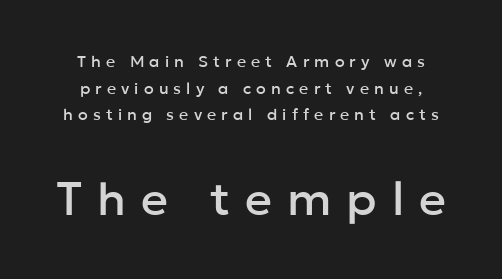
Q: Is the text italic (slanted)? A: No, it is upright.
Q: Is the typeface a serif or a sans-serif typeface? A: Sans-serif.
Q: Is the text underlined? A: No.
Q: Is the spacing between letters normal or unusually wide? A: Unusually wide.
Q: Is the spacing between lines tight, normal or loose? A: Normal.
Q: Which block of text is set in a larger size, the first (top) or the second (bottom)? A: The second (bottom) one.
Q: Width (condensed, normal, or wide)? A: Normal.
Q: Stroke contrast? A: Low.
Q: x-height? A: Medium.
Q: Monospaced? A: No.
